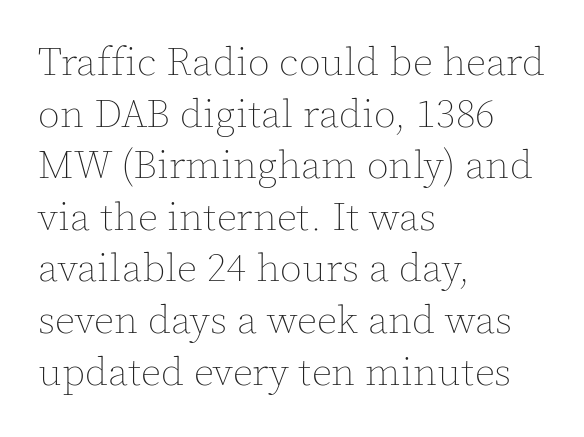
{"italic": "no", "bold": "no", "weight": "thin", "width": "normal", "x_height": "medium", "monospaced": "no", "underline": "no", "align": "left", "line_spacing": "normal", "line_spacing_ratio": 1.29, "letter_spacing": "normal", "letter_spacing_em": 0.0, "glyph_px": 40}
